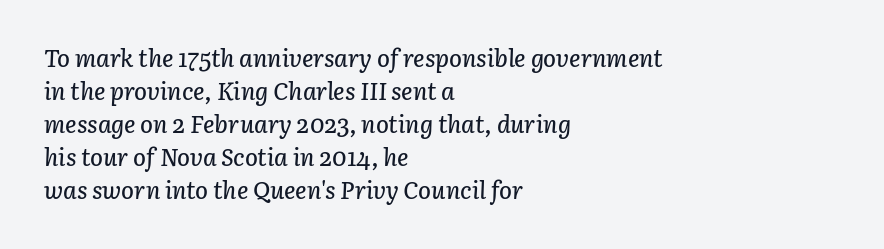
{"italic": "yes", "lean": "right", "slant_degrees": 3, "underline": "no", "align": "left", "line_spacing": "normal", "line_spacing_ratio": 1.37, "letter_spacing": "normal", "letter_spacing_em": 0.0, "glyph_px": 24}
